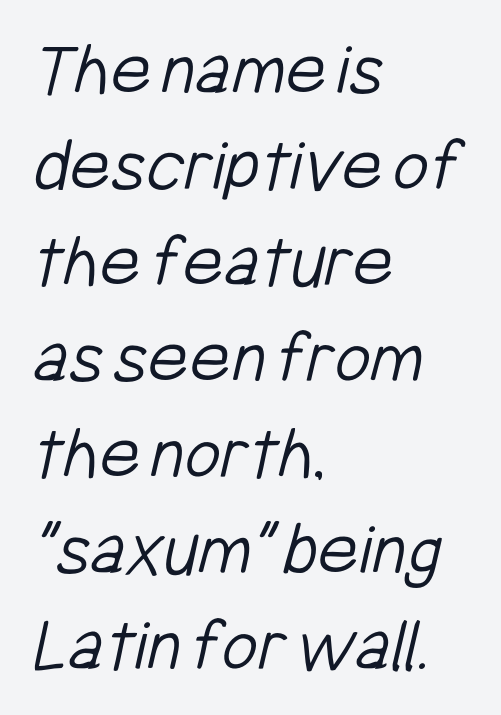
{"serif": "no", "bold": "no", "weight": "light", "width": "condensed", "stroke_contrast": "low", "x_height": "medium", "monospaced": "no", "underline": "no", "align": "left", "line_spacing_ratio": 1.23, "letter_spacing": "normal", "letter_spacing_em": 0.0, "glyph_px": 78}
